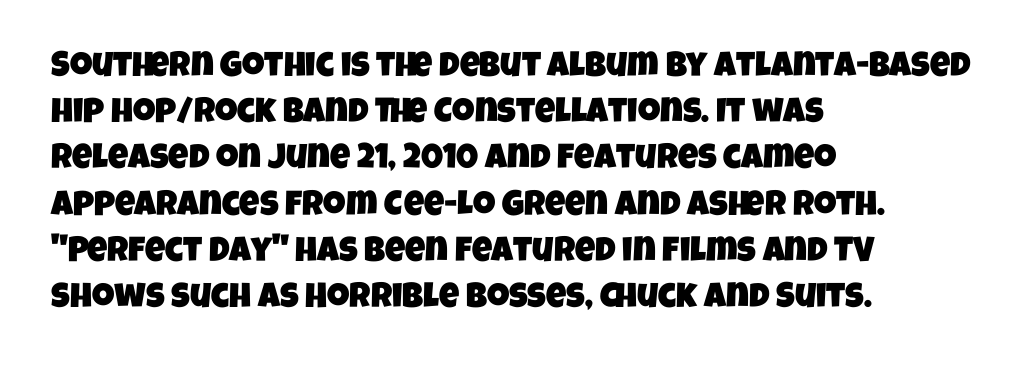
{"serif": "no", "width": "condensed", "stroke_contrast": "low", "x_height": "large", "monospaced": "no", "underline": "no", "align": "left", "line_spacing": "normal", "line_spacing_ratio": 1.32, "letter_spacing": "normal", "letter_spacing_em": 0.0, "glyph_px": 35}
